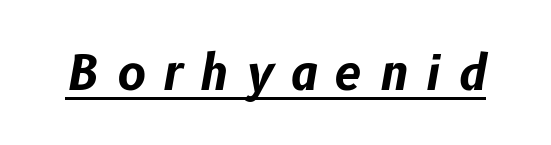
{"italic": "yes", "lean": "right", "slant_degrees": 10, "bold": "yes", "weight": "bold", "width": "normal", "stroke_contrast": "low", "x_height": "medium", "monospaced": "no", "underline": "yes", "letter_spacing": "wide", "letter_spacing_em": 0.37, "glyph_px": 48}
